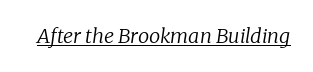
{"italic": "yes", "lean": "right", "slant_degrees": 8, "bold": "no", "underline": "yes", "letter_spacing": "normal", "letter_spacing_em": 0.0, "glyph_px": 20}
